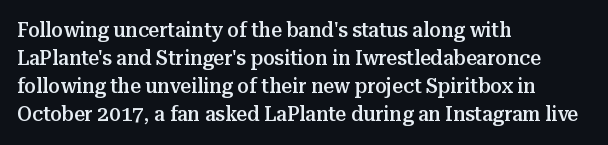
{"italic": "no", "bold": "semi", "underline": "no", "align": "left", "line_spacing": "normal", "line_spacing_ratio": 1.34, "letter_spacing": "normal", "letter_spacing_em": 0.0, "glyph_px": 21}
